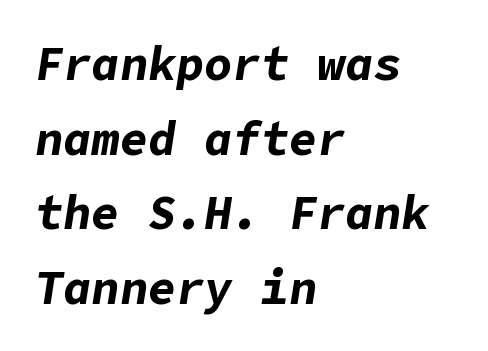
{"italic": "yes", "lean": "right", "slant_degrees": 9, "bold": "yes", "weight": "bold", "width": "normal", "stroke_contrast": "low", "x_height": "medium", "underline": "no", "align": "left", "line_spacing": "normal", "line_spacing_ratio": 1.59, "letter_spacing": "normal", "letter_spacing_em": 0.0, "glyph_px": 47}
